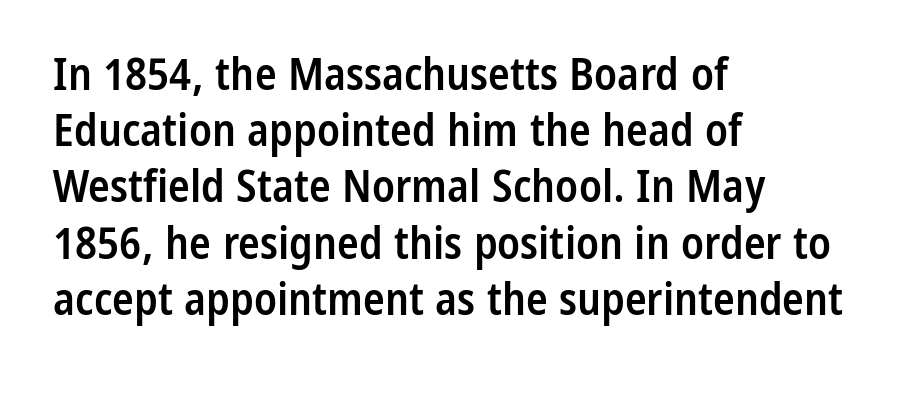
Q: Is the text bold? A: Semi-bold.
Q: Is the text italic (slanted)? A: No, it is upright.
Q: Is the typeface a serif or a sans-serif typeface? A: Sans-serif.
Q: Is the text underlined? A: No.
Q: How is the paragraph aligned? A: Left-aligned.
Q: Is the spacing between letters normal or unusually wide? A: Normal.
Q: Is the spacing between lines tight, normal or loose? A: Normal.
Q: Width (condensed, normal, or wide)? A: Condensed.
Q: Stroke contrast? A: Low.
Q: x-height? A: Medium.
Q: Monospaced? A: No.
